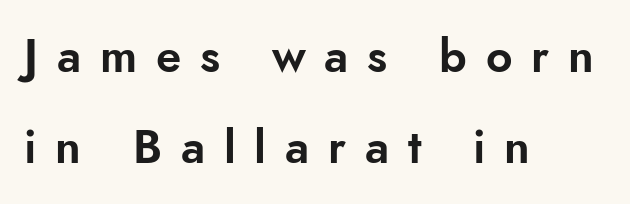
Nobody drew a line under any word here. Note: no serifs on the glyphs. The compositor pushed each line to the left boundary. The face used here is proportionally spaced, like ordinary book or web type. Unlike italic type, these characters show no tilt at all.
